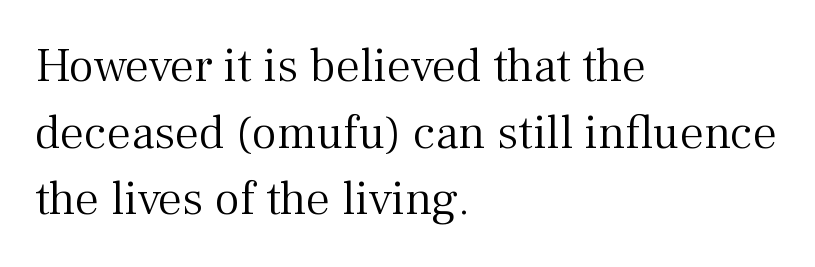
Beneath every word, the page is bare. Is the letter spacing exaggerated? No — it looks like the ordinary default. What kind of face is this? One with serifs. Ordinary non-slanted type is in use. Unbolded letterforms with no extra heft. Varying glyph widths throughout — classic text-font behaviour.
